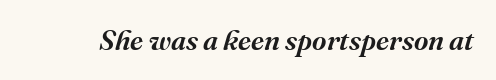
The image shows 28 px semibold serif type, italic (leaning right); set normal letter spacing, not underlined; medium stroke contrast and a medium x-height.
